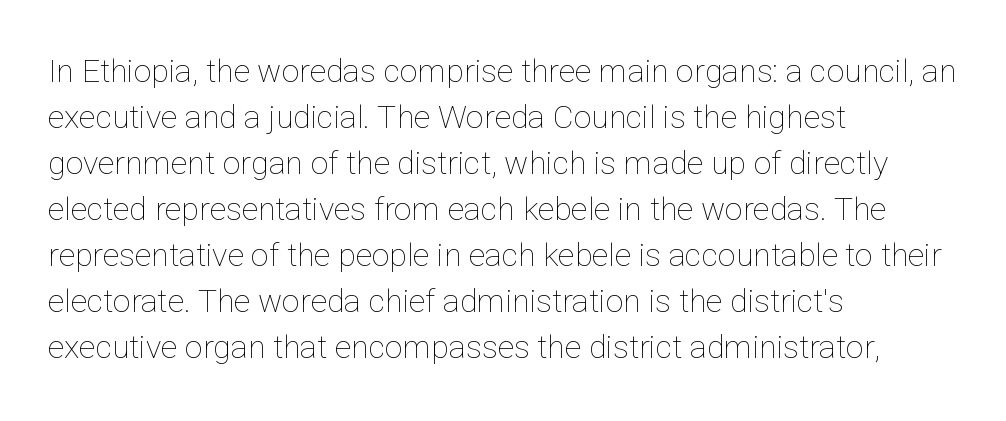
A typesetter would call this proportional, since set widths differ per character. Unbolded letterforms with no extra heft. The rag falls on the right side of this text block. No word sits above an underline.
